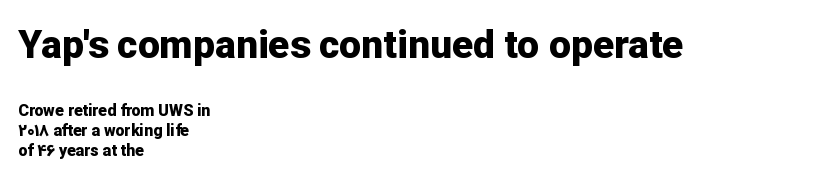
The image shows 39 px bold sans-serif type, upright; set left-aligned, normal line spacing (1.27x), normal letter spacing, not underlined; the first (top) block is 2.44x larger; low stroke contrast and a medium x-height.
